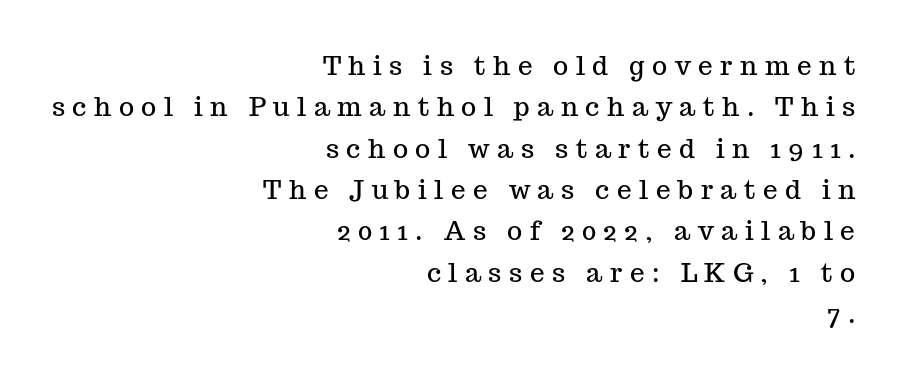
Q: Is the text italic (slanted)? A: No, it is upright.
Q: Is the text underlined? A: No.
Q: How is the paragraph aligned? A: Right-aligned.
Q: Is the spacing between letters normal or unusually wide? A: Unusually wide.
Q: Is the spacing between lines tight, normal or loose? A: Normal.
